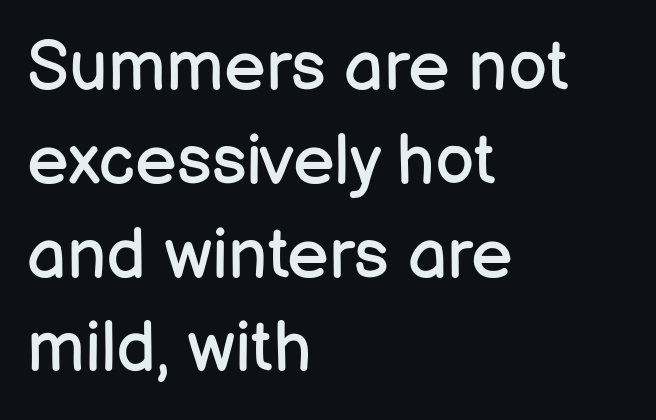
The image shows 70 px regular-weight sans-serif type, upright; set left-aligned, normal line spacing (1.34x), normal letter spacing, not underlined; low stroke contrast and a medium x-height.
